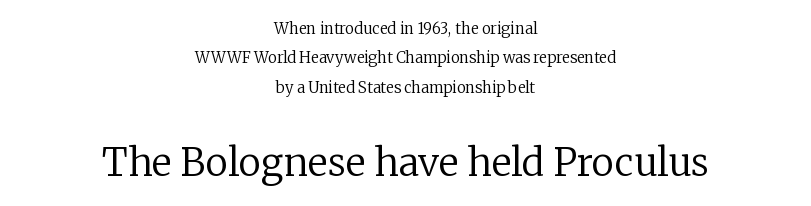
Q: Is the text bold? A: No.
Q: Is the text italic (slanted)? A: No, it is upright.
Q: Is the typeface a serif or a sans-serif typeface? A: Serif.
Q: Is the text underlined? A: No.
Q: How is the paragraph aligned? A: Centered.
Q: Is the spacing between letters normal or unusually wide? A: Normal.
Q: Is the spacing between lines tight, normal or loose? A: Loose.
Q: Which block of text is set in a larger size, the first (top) or the second (bottom)? A: The second (bottom) one.
Q: Width (condensed, normal, or wide)? A: Normal.
Q: Stroke contrast? A: Low.
Q: x-height? A: Medium.
Q: Monospaced? A: No.
